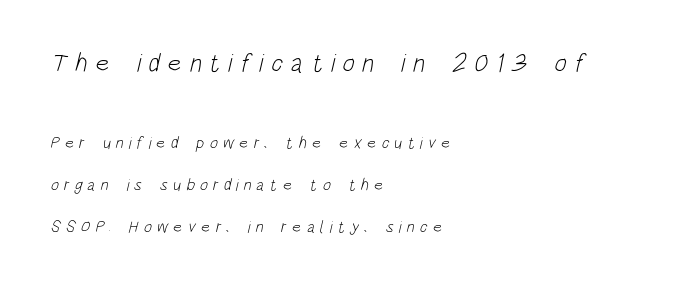
No heavy texture on the line: the type isn't bold. Casual observation: everything's shoved over to the left. Does extra space separate the letters? Yes, quite a lot of it. Beneath every word, the page is bare.
